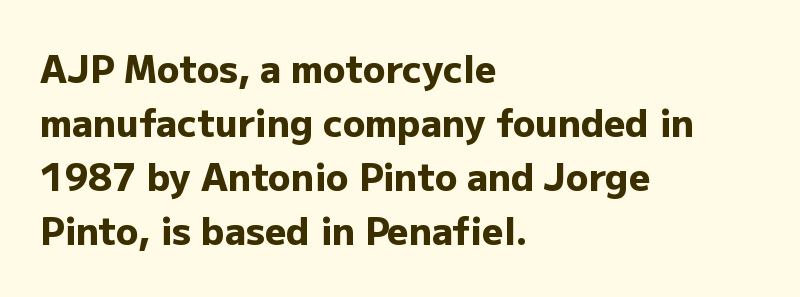
Q: Is the text bold? A: Yes.
Q: Is the text italic (slanted)? A: No, it is upright.
Q: Is the typeface a serif or a sans-serif typeface? A: Sans-serif.
Q: Is the text underlined? A: No.
Q: How is the paragraph aligned? A: Left-aligned.
Q: Is the spacing between letters normal or unusually wide? A: Normal.
Q: Is the spacing between lines tight, normal or loose? A: Normal.
Q: Width (condensed, normal, or wide)? A: Normal.
Q: Stroke contrast? A: Low.
Q: x-height? A: Medium.
Q: Monospaced? A: No.
